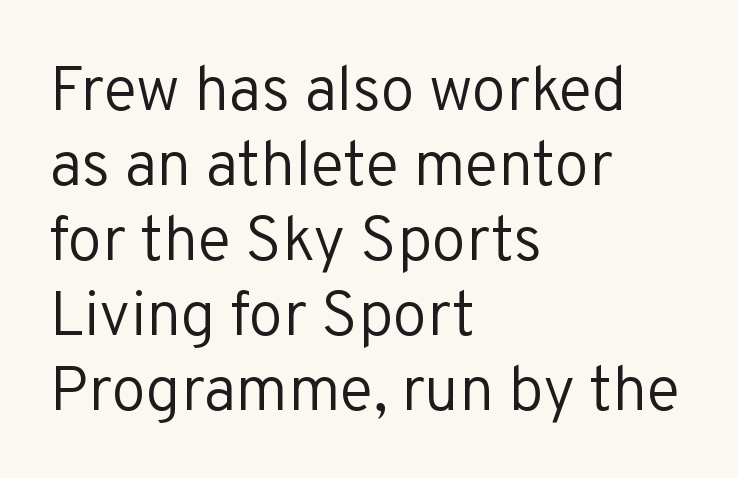
The image shows 62 px regular-weight sans-serif type, upright; set left-aligned, line spacing 1.21x, normal letter spacing, not underlined; low stroke contrast and a medium x-height.
